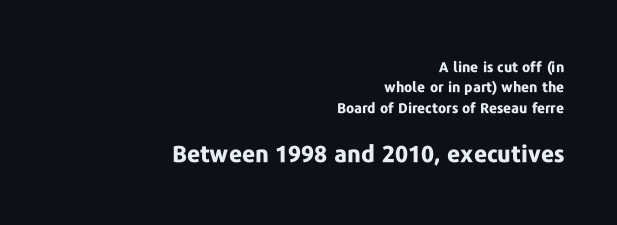
Q: Is the text bold? A: Yes.
Q: Is the text italic (slanted)? A: No, it is upright.
Q: Is the text underlined? A: No.
Q: How is the paragraph aligned? A: Right-aligned.
Q: Is the spacing between letters normal or unusually wide? A: Normal.
Q: Is the spacing between lines tight, normal or loose? A: Normal.
Q: Which block of text is set in a larger size, the first (top) or the second (bottom)? A: The second (bottom) one.
